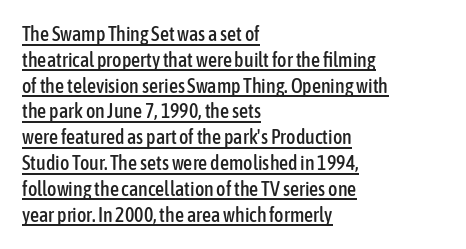
The vertical gap from one line to the next is medium. Caption: multi-line text, flush left, ragged right. In terms of posture, this sample is upright. What stands out about the letter spacing? Nothing — it is the standard amount.
